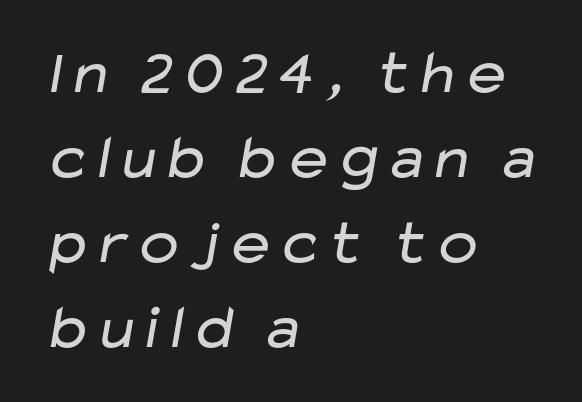
{"serif": "no", "bold": "no", "weight": "regular", "width": "wide", "stroke_contrast": "low", "x_height": "medium", "monospaced": "no", "underline": "no", "align": "left", "line_spacing": "normal", "line_spacing_ratio": 1.35, "letter_spacing": "normal", "letter_spacing_em": 0.0, "glyph_px": 63}
